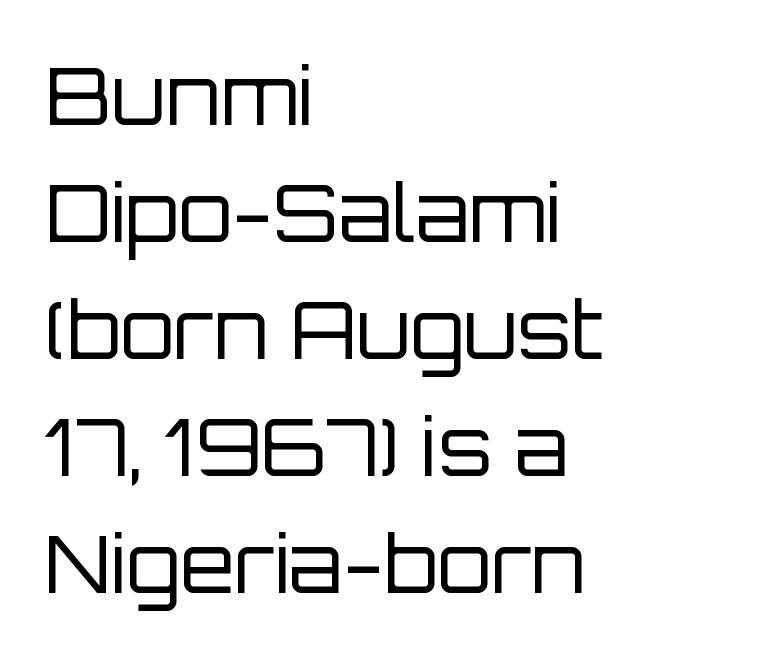
Proportional: the letters do not fall into vertical columns. Vertical strokes here are truly vertical. The font family rendered here belongs to the sans-serif group. Here the glyphs are tracked normally, forming tight word shapes. Underlining? Definitely not there.
